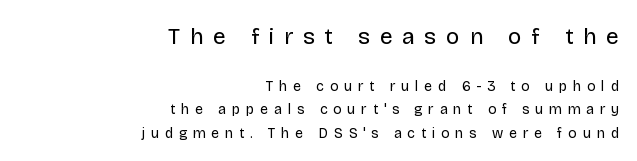
Q: Is the text bold? A: No.
Q: Is the text italic (slanted)? A: No, it is upright.
Q: Is the text underlined? A: No.
Q: How is the paragraph aligned? A: Right-aligned.
Q: Is the spacing between letters normal or unusually wide? A: Unusually wide.
Q: Is the spacing between lines tight, normal or loose? A: Normal.
Q: Which block of text is set in a larger size, the first (top) or the second (bottom)? A: The first (top) one.
